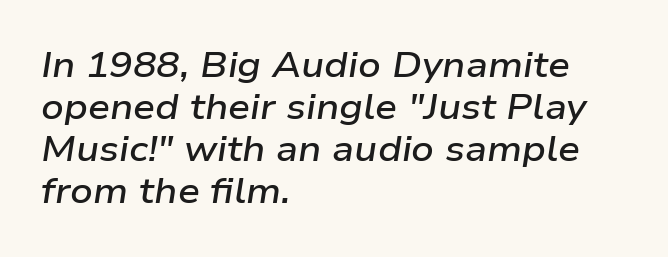
The image shows 35 px semibold, wide type, italic (leaning right); set left-aligned, line spacing 1.2x, normal letter spacing, not underlined; low stroke contrast and a medium x-height.
